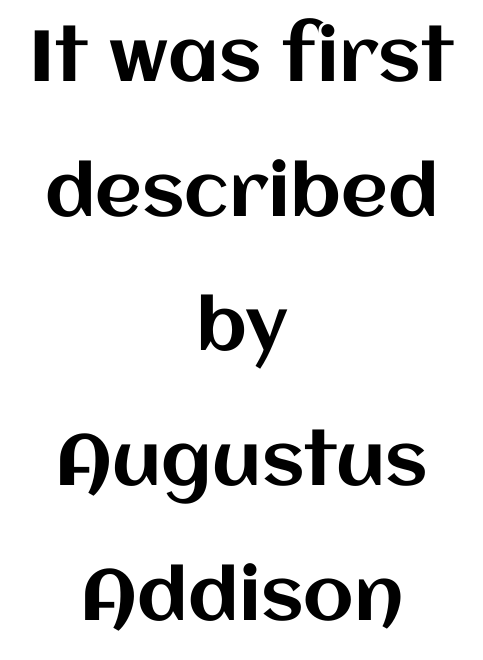
Letters rest on an invisible, unmarked baseline. Vertical strokes here are truly vertical. The rendering uses natural spacing where letterforms have individual widths. This sample uses plain, unmodified letter spacing. One-word summary of the alignment: center.
